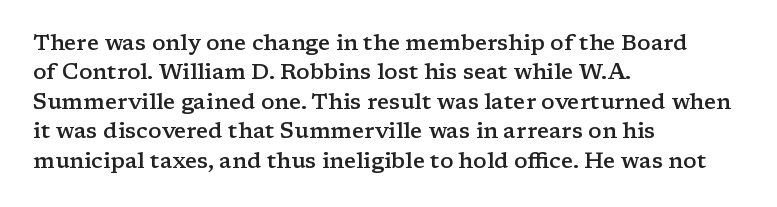
{"italic": "no", "bold": "semi", "underline": "no", "align": "left", "line_spacing": "normal", "line_spacing_ratio": 1.34, "letter_spacing": "normal", "letter_spacing_em": 0.0, "glyph_px": 22}
